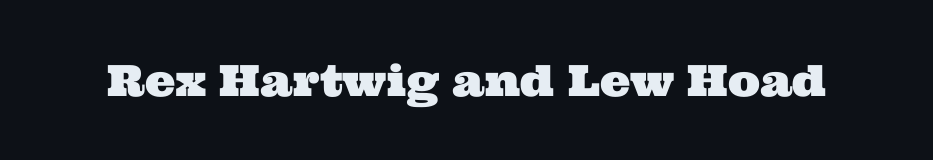
Q: Is the typeface a serif or a sans-serif typeface? A: Serif.
Q: Is the text underlined? A: No.
Q: Is the spacing between letters normal or unusually wide? A: Normal.
Q: Width (condensed, normal, or wide)? A: Wide.
Q: Stroke contrast? A: Medium.
Q: x-height? A: Medium.
Q: Monospaced? A: No.
